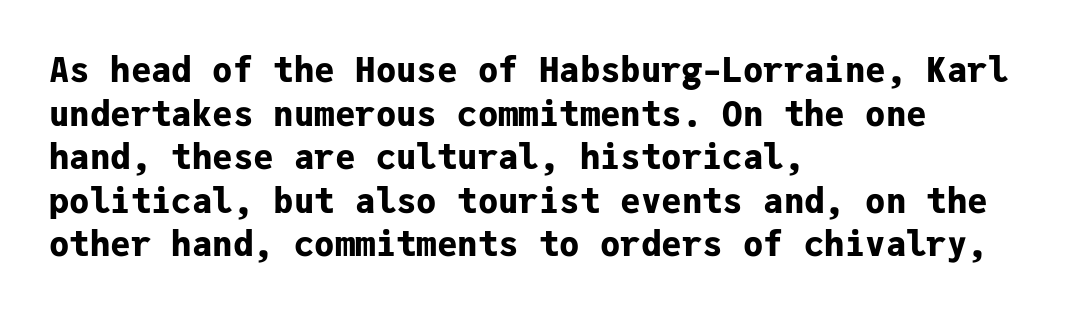
Q: Is the text bold? A: Yes.
Q: Is the text italic (slanted)? A: No, it is upright.
Q: Is the typeface a serif or a sans-serif typeface? A: Sans-serif.
Q: Is the text underlined? A: No.
Q: How is the paragraph aligned? A: Left-aligned.
Q: Is the spacing between letters normal or unusually wide? A: Normal.
Q: Is the spacing between lines tight, normal or loose? A: Normal.
Q: Width (condensed, normal, or wide)? A: Normal.
Q: Stroke contrast? A: Low.
Q: x-height? A: Medium.
Q: Monospaced? A: Yes.
